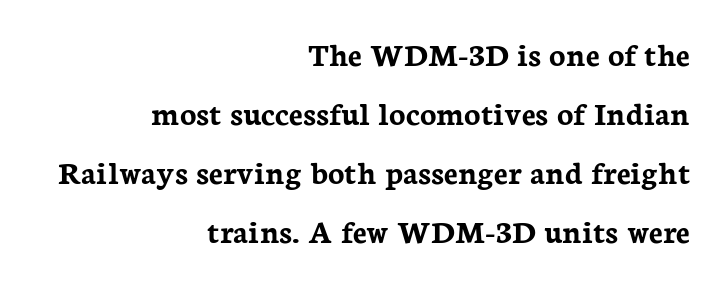
{"serif": "yes", "italic": "no", "bold": "yes", "weight": "semibold", "width": "normal", "stroke_contrast": "low", "x_height": "medium", "monospaced": "no", "underline": "no", "align": "right", "line_spacing_ratio": 1.74, "letter_spacing": "normal", "letter_spacing_em": 0.0, "glyph_px": 34}
